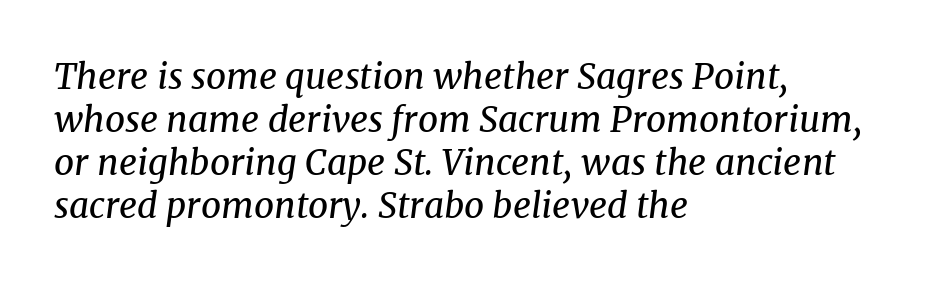
{"serif": "yes", "italic": "yes", "lean": "right", "slant_degrees": 8, "bold": "no", "weight": "regular", "width": "normal", "stroke_contrast": "medium", "x_height": "medium", "monospaced": "no", "underline": "no", "align": "left", "line_spacing_ratio": 1.23, "letter_spacing": "normal", "letter_spacing_em": 0.0, "glyph_px": 35}
